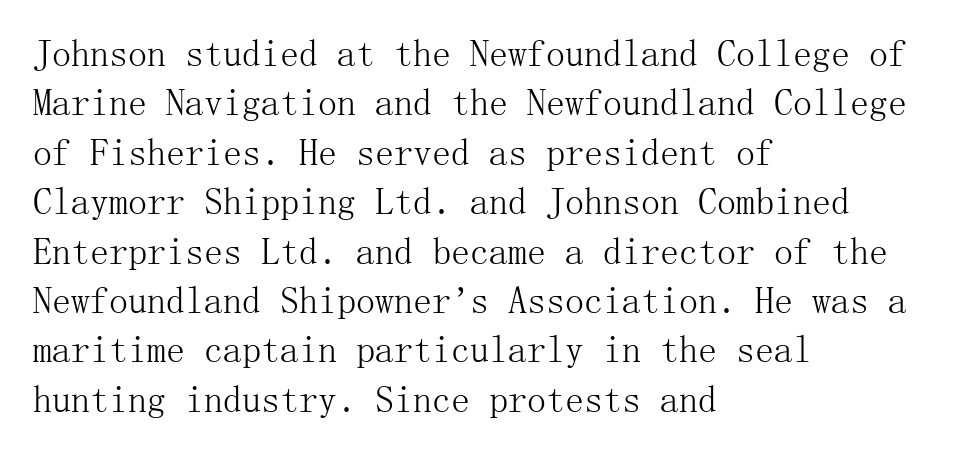
{"serif": "yes", "italic": "no", "bold": "no", "weight": "light", "width": "normal", "stroke_contrast": "medium", "x_height": "medium", "underline": "no", "align": "left", "line_spacing": "normal", "line_spacing_ratio": 1.3, "letter_spacing": "normal", "letter_spacing_em": 0.0, "glyph_px": 38}
